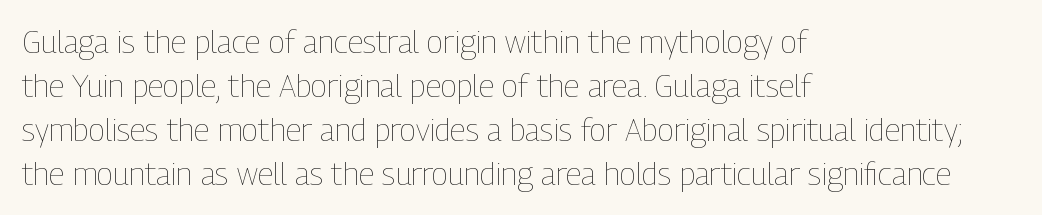
These lines are rendered in a variable-pitch font. Baseline-to-baseline distance is the conventional proportion of letter height. Honestly, the letter spacing is just normal — you wouldn't notice it. Descenders hang freely into open space. Is this a heavy cut? Hardly; it is regular or lighter.
